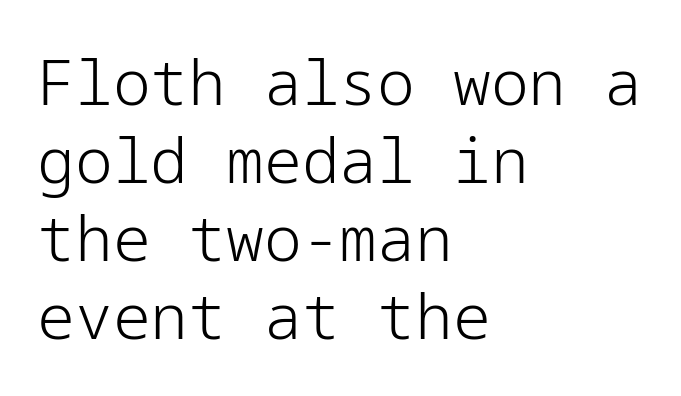
Just letters on the line, the space beneath them empty. Horizontal alignment here is leftward, the default for most running prose. Default kerning and tracking; the words read as compact shapes. Does the type have serifs? No, each stem ends abruptly.
